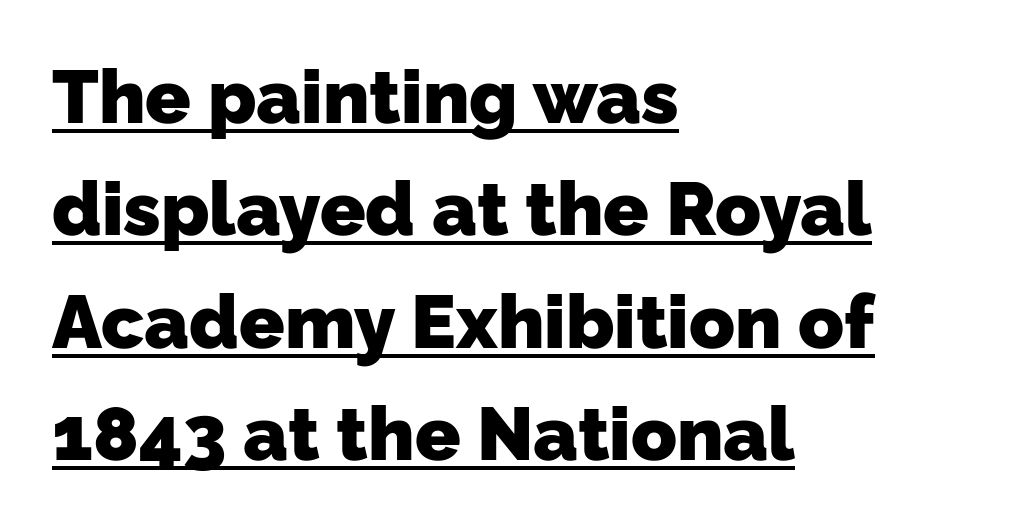
{"serif": "no", "bold": "yes", "weight": "heavy", "width": "normal", "stroke_contrast": "low", "x_height": "medium", "monospaced": "no", "underline": "yes", "align": "left", "line_spacing": "normal", "line_spacing_ratio": 1.5, "letter_spacing": "normal", "letter_spacing_em": 0.0, "glyph_px": 75}
